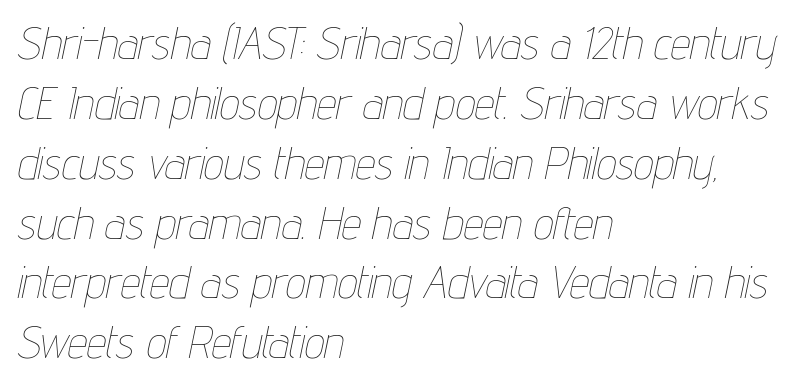
Q: Is the text bold? A: No.
Q: Is the text italic (slanted)? A: Yes, it leans right by about 12 degrees.
Q: Is the text underlined? A: No.
Q: How is the paragraph aligned? A: Left-aligned.
Q: Is the spacing between letters normal or unusually wide? A: Normal.
Q: Is the spacing between lines tight, normal or loose? A: Normal.
Q: Width (condensed, normal, or wide)? A: Condensed.
Q: Stroke contrast? A: Low.
Q: x-height? A: Medium.
Q: Monospaced? A: No.
